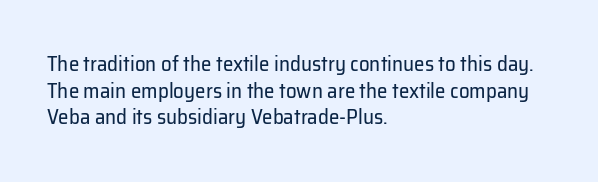
The image shows 21 px text type, upright; set left-aligned, normal line spacing (1.27x), normal letter spacing, not underlined.
